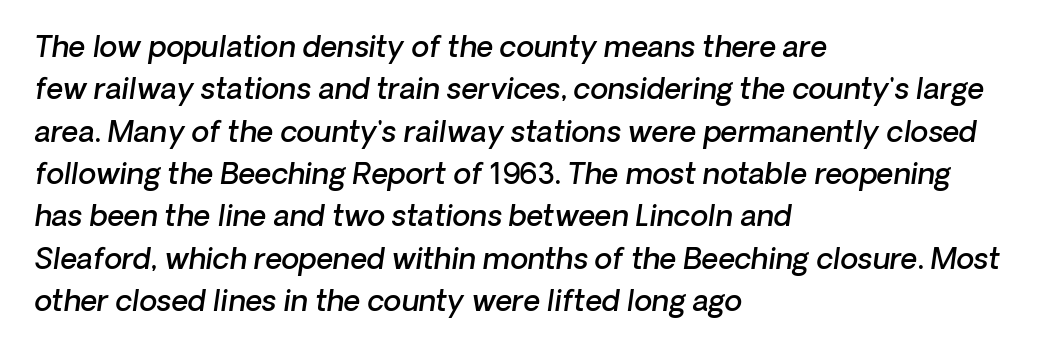
Slightly chunky letters — semibold, I'd say, not full bold. In terms of letterspacing, this is plain default setting. In terms of leading, this rendering sits right in the middle. The gap between lines stays unmarked. In CSS terms this would be text-align: left.
